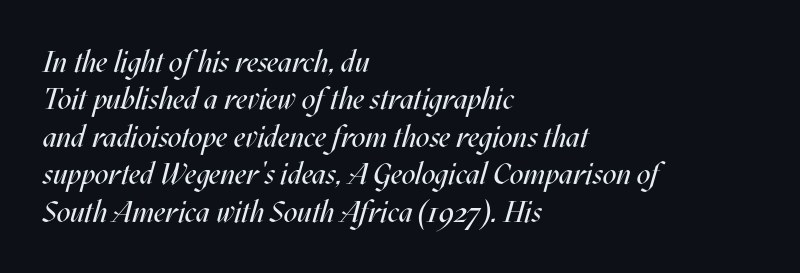
Q: Is the text bold? A: No.
Q: Is the text italic (slanted)? A: Yes, it leans right by about 17 degrees.
Q: Is the text underlined? A: No.
Q: How is the paragraph aligned? A: Left-aligned.
Q: Is the spacing between letters normal or unusually wide? A: Normal.
Q: Is the spacing between lines tight, normal or loose? A: Normal.
Q: Width (condensed, normal, or wide)? A: Condensed.
Q: Stroke contrast? A: Medium.
Q: x-height? A: Large.
Q: Monospaced? A: No.
